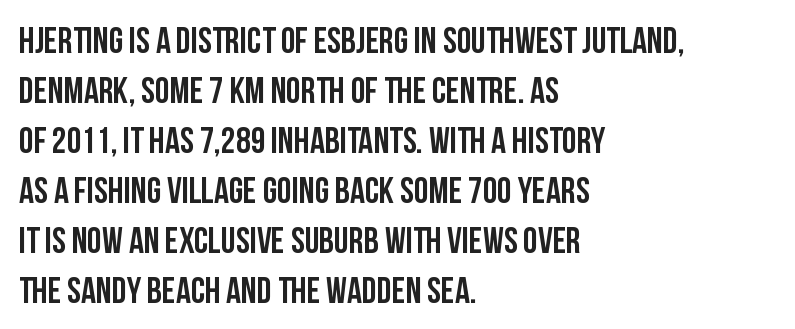
Posture: vertical. These lines are rendered in a variable-pitch font. In terms of letterform style, serifs are entirely absent. The words here are not underlined. The gaps between neighbouring characters are ordinary and unremarkable.
